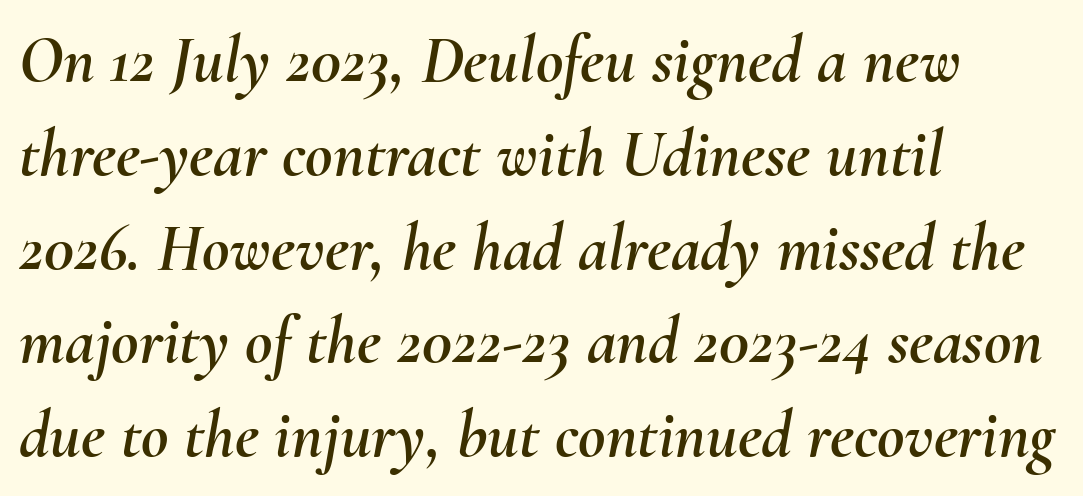
You could not count columns in this text — the font is proportionally spaced. Looking at the ascenders, they clearly lean. The designer left line spacing at the default. The gaps between neighbouring characters are ordinary and unremarkable.
